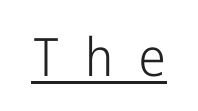
Tracking here is generous; glyphs stand well apart from one another. Somebody hit Ctrl+U on this one — the words are underlined. The passage shown is typeset with a sans-serif family. Quick note: not italic, upright. The face looks like a standard text weight, possibly lighter.
